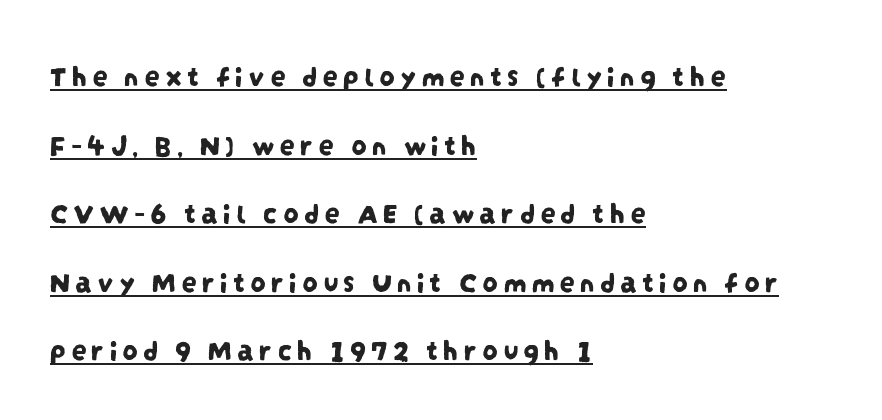
The image shows 31 px condensed sans-serif type; set left-aligned, loose line spacing (2.21x), underlined; low stroke contrast and a large x-height.
